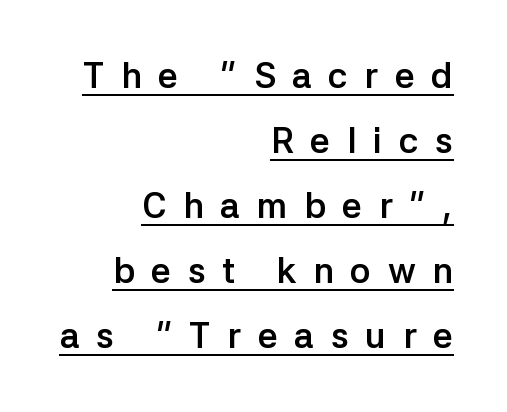
The typesetting leans heavy: a genuine bold. A typesetter would call this heavily tracked-out type. Upright lettering throughout. Somebody hit Ctrl+U on this one — the words are underlined.
